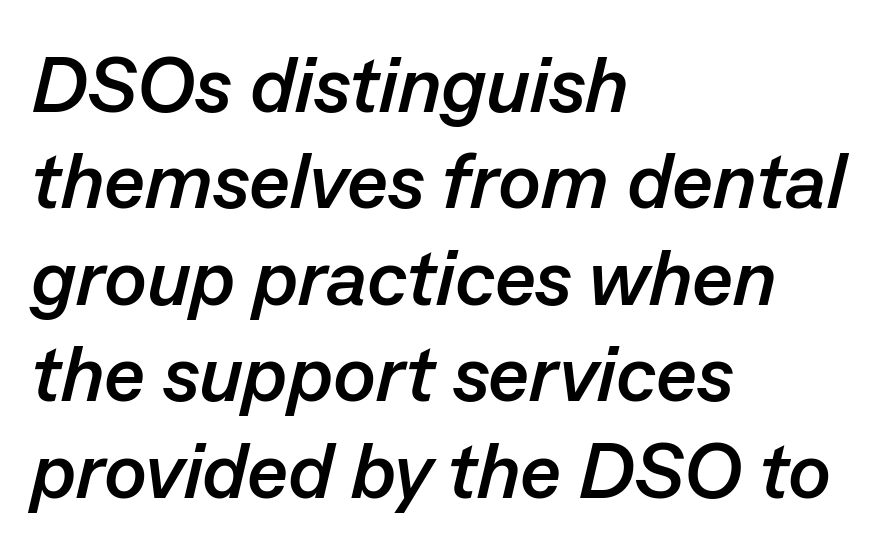
Q: Is the text bold? A: Yes.
Q: Is the text italic (slanted)? A: Yes, it leans right by about 13 degrees.
Q: Is the text underlined? A: No.
Q: How is the paragraph aligned? A: Left-aligned.
Q: Is the spacing between letters normal or unusually wide? A: Normal.
Q: Width (condensed, normal, or wide)? A: Normal.
Q: Stroke contrast? A: Low.
Q: x-height? A: Medium.
Q: Monospaced? A: No.
